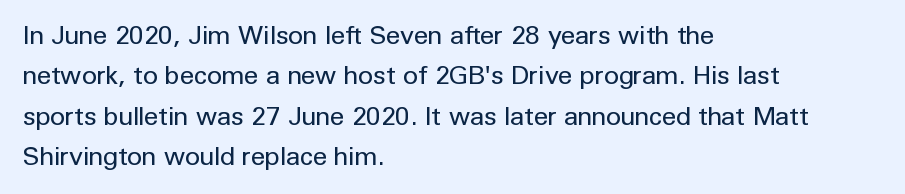
Check the space under the baseline: it is left empty. The type sits square on the baseline with zero lean. Line spacing here is normal. Casual observation: everything's shoved over to the left. Honestly, the letter spacing is just normal — you wouldn't notice it.
